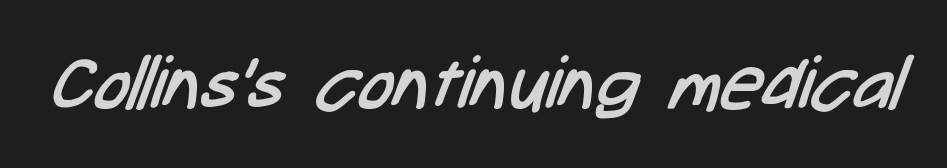
The letters sit at their default tracking, neither squeezed nor spread. Grotesque or geometric, the face here clearly has no serifs. Unmarked baselines from the first word to the last. The weight would be labelled regular, book, light, or lighter still. The face used here is proportionally spaced, like ordinary book or web type.
